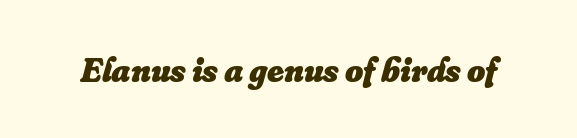
Q: Is the text bold? A: Yes.
Q: Is the text italic (slanted)? A: Yes, it leans right by about 16 degrees.
Q: Is the text underlined? A: No.
Q: Is the spacing between letters normal or unusually wide? A: Normal.
Q: Width (condensed, normal, or wide)? A: Normal.
Q: Stroke contrast? A: Low.
Q: x-height? A: Small.
Q: Monospaced? A: No.
